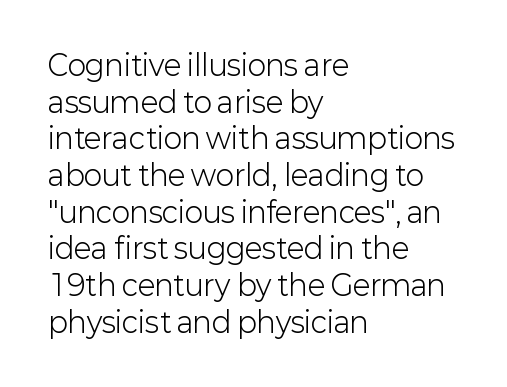
Q: Is the text bold? A: No.
Q: Is the text italic (slanted)? A: No, it is upright.
Q: Is the typeface a serif or a sans-serif typeface? A: Sans-serif.
Q: Is the text underlined? A: No.
Q: How is the paragraph aligned? A: Left-aligned.
Q: Is the spacing between letters normal or unusually wide? A: Normal.
Q: Is the spacing between lines tight, normal or loose? A: Normal.
Q: Width (condensed, normal, or wide)? A: Normal.
Q: Stroke contrast? A: Low.
Q: x-height? A: Medium.
Q: Monospaced? A: No.
